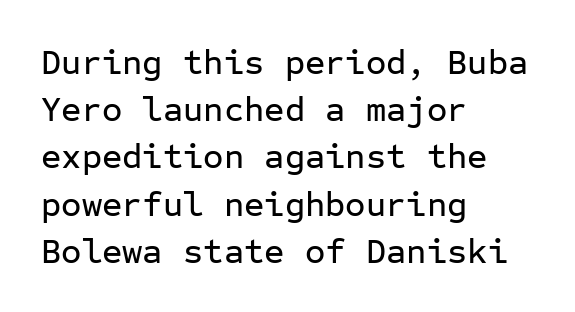
Q: Is the text italic (slanted)? A: No, it is upright.
Q: Is the typeface a serif or a sans-serif typeface? A: Sans-serif.
Q: Is the text underlined? A: No.
Q: How is the paragraph aligned? A: Left-aligned.
Q: Is the spacing between letters normal or unusually wide? A: Normal.
Q: Is the spacing between lines tight, normal or loose? A: Normal.
Q: Width (condensed, normal, or wide)? A: Normal.
Q: Stroke contrast? A: Low.
Q: x-height? A: Medium.
Q: Monospaced? A: Yes.
